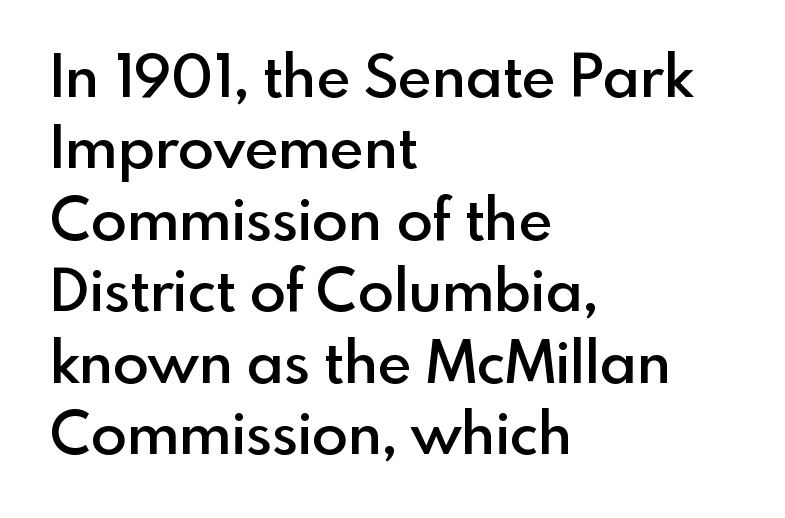
The image shows 59 px semibold sans-serif type, upright; set left-aligned, line spacing 1.21x, normal letter spacing, not underlined; a small x-height.
